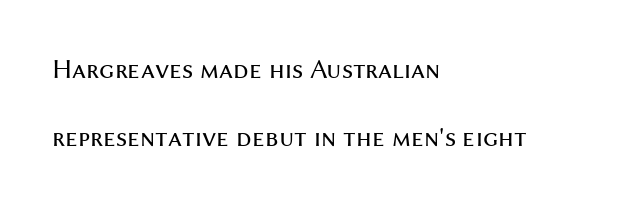
Q: Is the text bold? A: No.
Q: Is the text italic (slanted)? A: No, it is upright.
Q: Is the typeface a serif or a sans-serif typeface? A: Sans-serif.
Q: Is the text underlined? A: No.
Q: How is the paragraph aligned? A: Left-aligned.
Q: Is the spacing between letters normal or unusually wide? A: Normal.
Q: Is the spacing between lines tight, normal or loose? A: Loose.
Q: Width (condensed, normal, or wide)? A: Normal.
Q: Stroke contrast? A: Medium.
Q: x-height? A: Medium.
Q: Monospaced? A: No.
